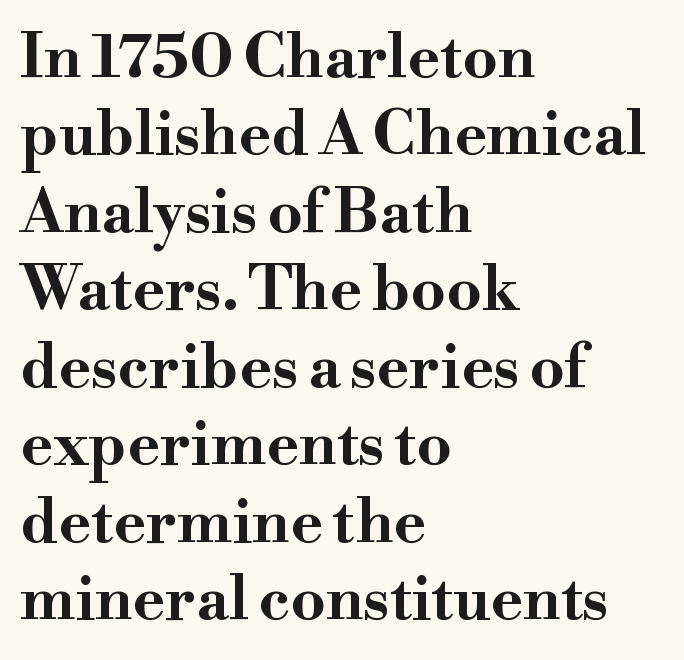
{"serif": "yes", "italic": "no", "bold": "yes", "weight": "bold", "width": "wide", "stroke_contrast": "high", "x_height": "small", "monospaced": "no", "underline": "no", "align": "left", "line_spacing": "normal", "line_spacing_ratio": 1.27, "letter_spacing": "normal", "letter_spacing_em": 0.0, "glyph_px": 61}
